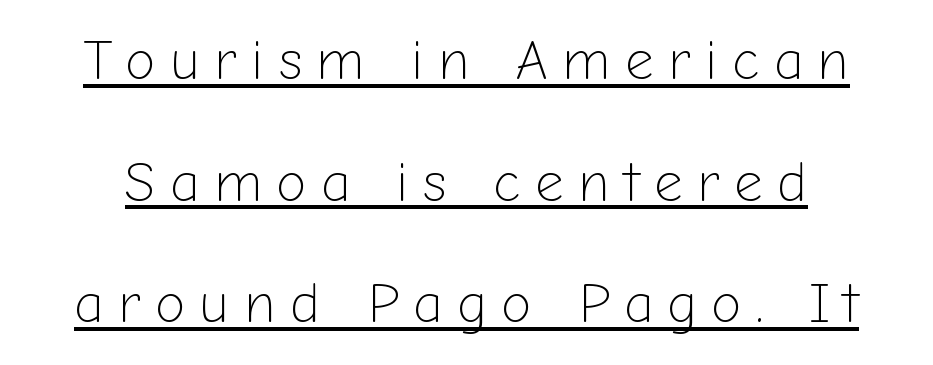
{"serif": "no", "italic": "no", "bold": "no", "weight": "light", "width": "normal", "stroke_contrast": "low", "x_height": "medium", "monospaced": "no", "underline": "yes", "line_spacing": "loose", "line_spacing_ratio": 2.17, "letter_spacing": "wide", "letter_spacing_em": 0.25, "glyph_px": 56}
